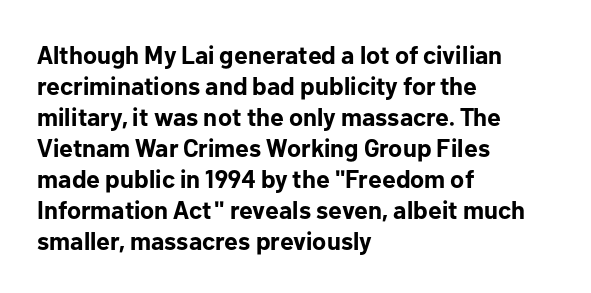
You'd pick this weight for a headline — it's a proper bold. Upright lettering throughout. Nothing unusual about the tracking: characters are spaced as the font intends. Check the space under the baseline: it is left empty.
